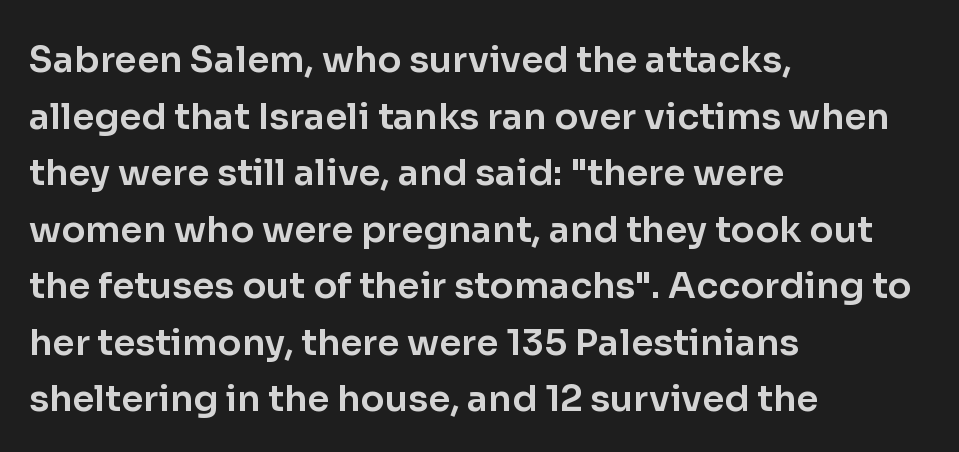
Q: Is the text italic (slanted)? A: No, it is upright.
Q: Is the typeface a serif or a sans-serif typeface? A: Sans-serif.
Q: Is the text underlined? A: No.
Q: How is the paragraph aligned? A: Left-aligned.
Q: Is the spacing between letters normal or unusually wide? A: Normal.
Q: Is the spacing between lines tight, normal or loose? A: Normal.
Q: Width (condensed, normal, or wide)? A: Normal.
Q: Stroke contrast? A: Low.
Q: x-height? A: Medium.
Q: Monospaced? A: No.
